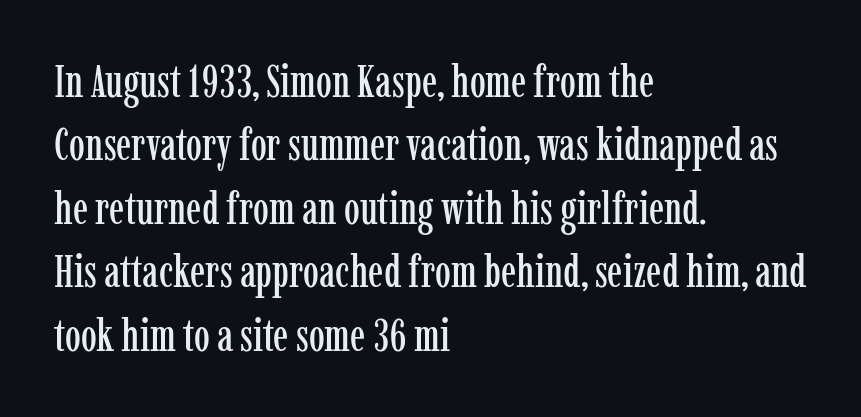
The image shows 45 px condensed serif type, upright; set left-aligned, normal line spacing (1.41x), normal letter spacing, not underlined; low stroke contrast and a medium x-height.
